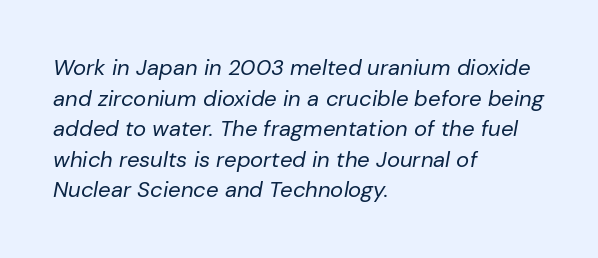
The image shows 22 px text type, italic (leaning right); set left-aligned, normal line spacing (1.39x), normal letter spacing, not underlined.
